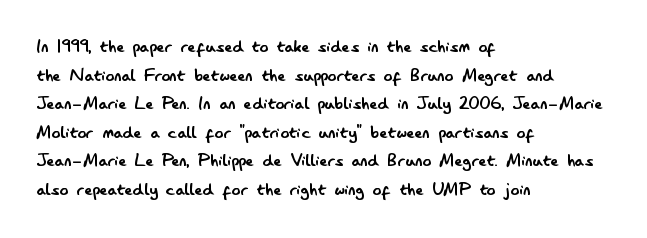
{"italic": "no", "bold": "no", "underline": "no", "align": "left", "line_spacing": "normal", "line_spacing_ratio": 1.3, "letter_spacing": "normal", "letter_spacing_em": 0.0, "glyph_px": 22}
